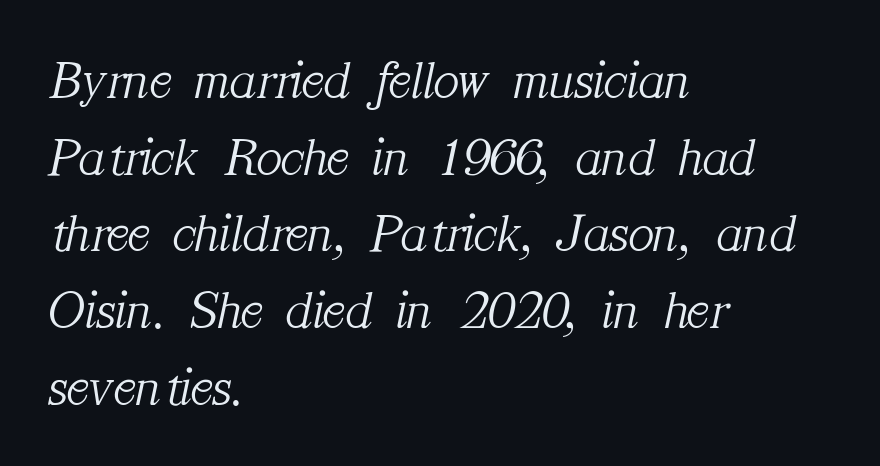
Q: Is the text bold? A: No.
Q: Is the text italic (slanted)? A: Yes, it leans right by about 12 degrees.
Q: Is the typeface a serif or a sans-serif typeface? A: Serif.
Q: Is the text underlined? A: No.
Q: How is the paragraph aligned? A: Left-aligned.
Q: Is the spacing between letters normal or unusually wide? A: Normal.
Q: Is the spacing between lines tight, normal or loose? A: Normal.
Q: Width (condensed, normal, or wide)? A: Normal.
Q: Stroke contrast? A: Medium.
Q: x-height? A: Medium.
Q: Monospaced? A: No.
